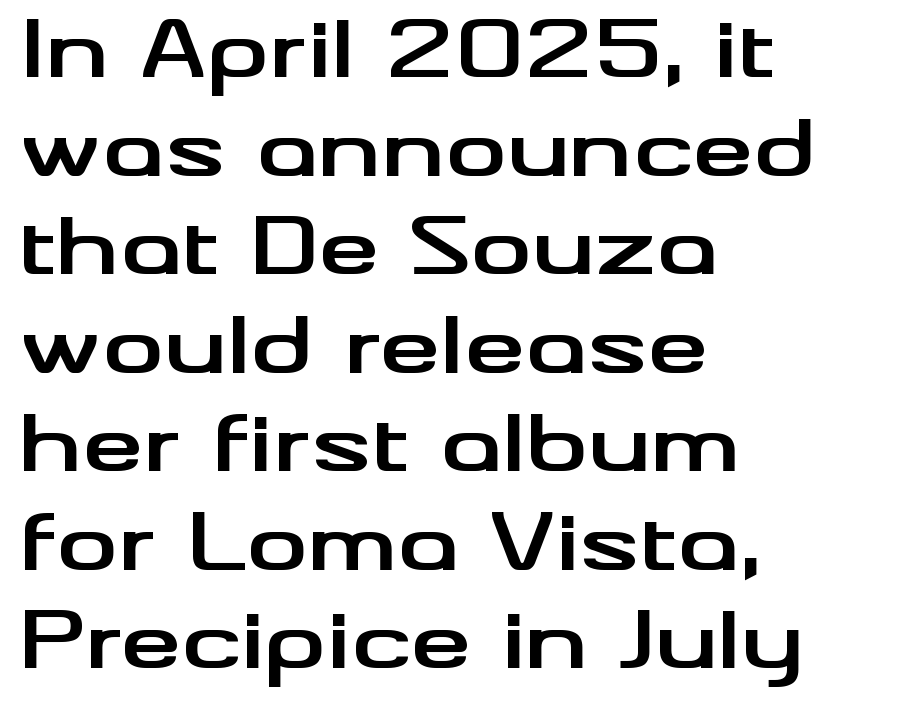
Normally led — the rows are evenly, conventionally spaced. The rendering keeps characters at their native spacing. Posture: upright roman. The space beneath each line is pristine and unruled. Short and long lines alike share a common starting point at left. Serifs: no, the terminals of the letterforms are clean.
